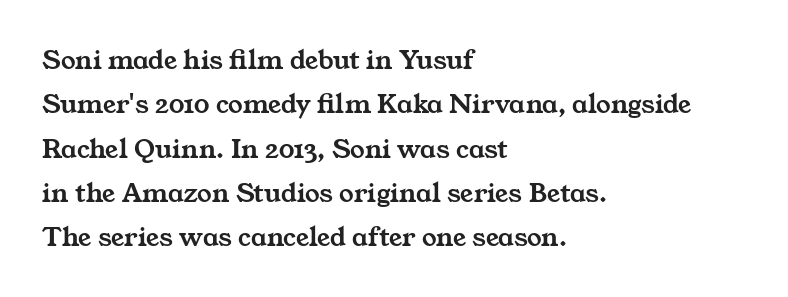
This rendering uses left alignment, leaving the right contour irregular. Each letter keeps its own natural width here, so spacing adapts to shape. Beneath every word, the page is bare. The letterforms sit shoulder to shoulder at normal distance. Students, observe: this is what conventionally led text looks like.
